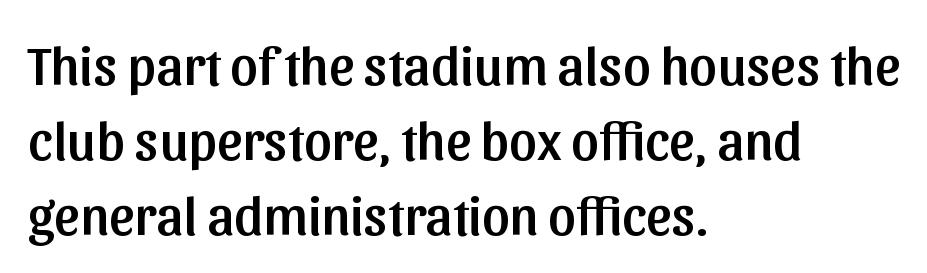
{"serif": "no", "italic": "no", "width": "normal", "stroke_contrast": "low", "x_height": "medium", "monospaced": "no", "underline": "no", "align": "left", "line_spacing": "normal", "line_spacing_ratio": 1.36, "letter_spacing": "normal", "letter_spacing_em": 0.0, "glyph_px": 55}
